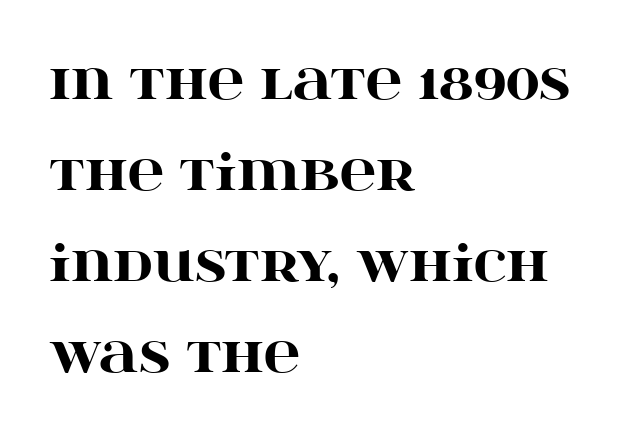
Which margin do the lines hug? The left one — the right edge is uneven. Look at the tracking — it's just the regular setting, nothing added. Spacing verdict: proportional, widths tailored to each character. To sum up the face: it has serifs.
